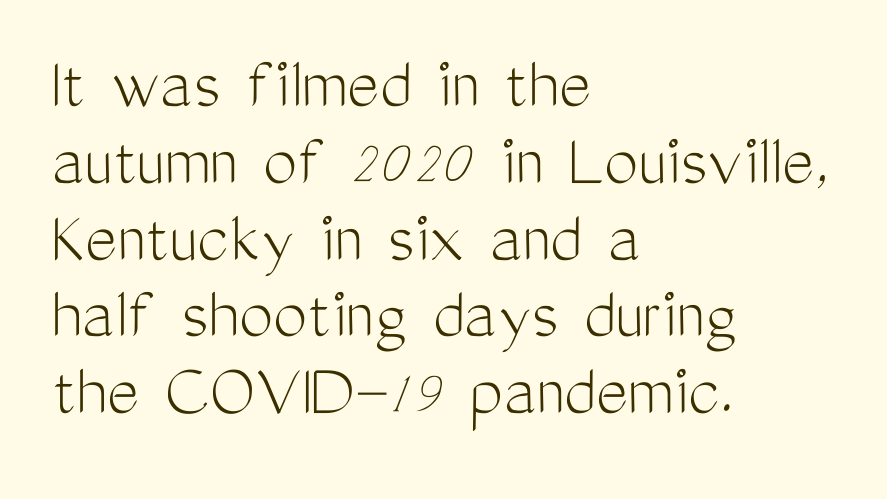
{"serif": "no", "italic": "no", "bold": "no", "weight": "light", "width": "condensed", "stroke_contrast": "medium", "x_height": "medium", "monospaced": "no", "underline": "no", "align": "left", "line_spacing": "tight", "line_spacing_ratio": 1.01, "letter_spacing": "normal", "letter_spacing_em": 0.0, "glyph_px": 76}
